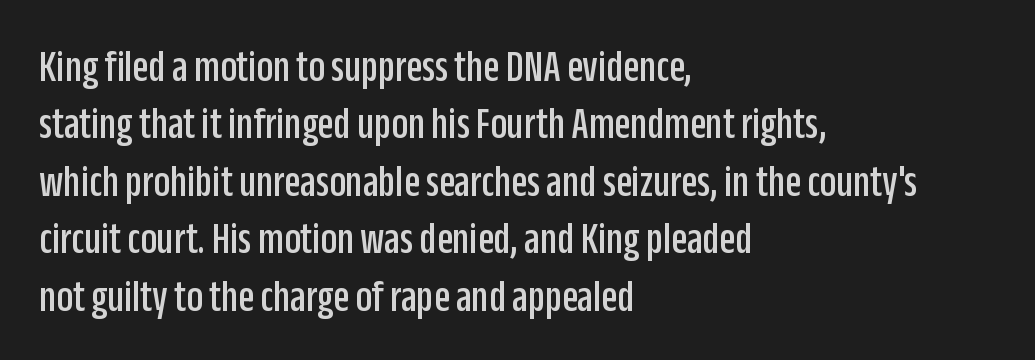
{"serif": "no", "italic": "no", "width": "condensed", "stroke_contrast": "low", "x_height": "large", "monospaced": "no", "underline": "no", "align": "left", "line_spacing": "normal", "line_spacing_ratio": 1.25, "letter_spacing": "normal", "letter_spacing_em": 0.0, "glyph_px": 46}
